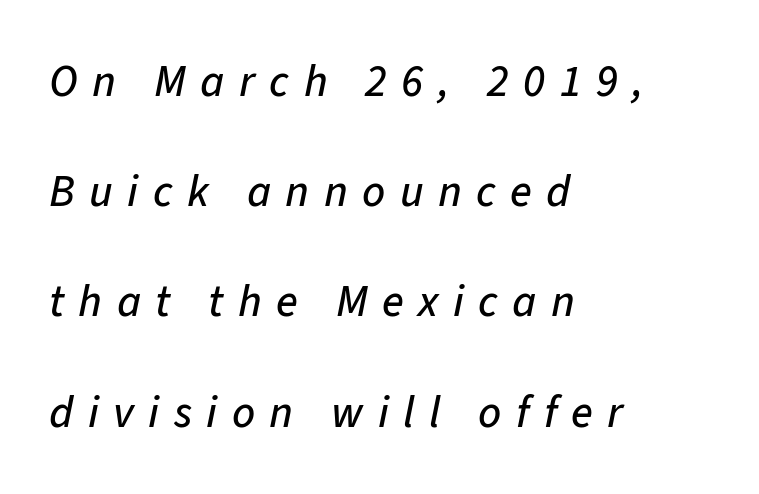
Q: Is the text italic (slanted)? A: Yes, it leans right by about 11 degrees.
Q: Is the text underlined? A: No.
Q: How is the paragraph aligned? A: Left-aligned.
Q: Is the spacing between letters normal or unusually wide? A: Unusually wide.
Q: Is the spacing between lines tight, normal or loose? A: Loose.
Q: Width (condensed, normal, or wide)? A: Normal.
Q: Stroke contrast? A: Low.
Q: x-height? A: Medium.
Q: Monospaced? A: No.
